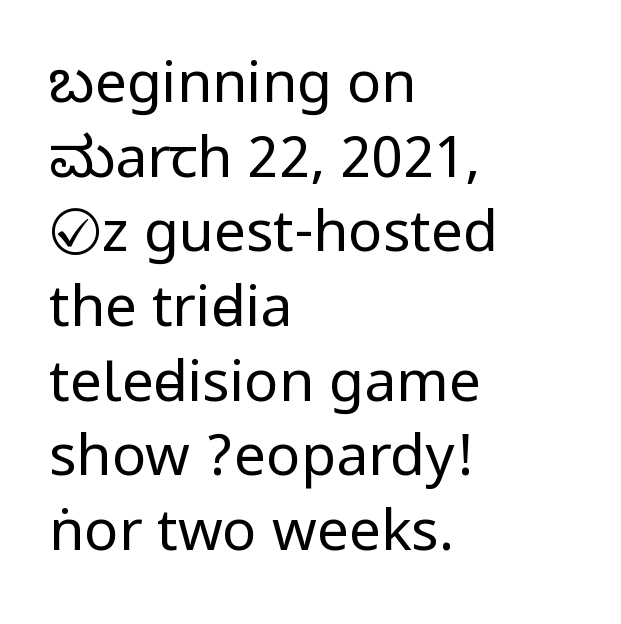
{"serif": "no", "italic": "no", "bold": "no", "weight": "regular", "width": "condensed", "stroke_contrast": "low", "underline": "no", "align": "left", "line_spacing": "normal", "line_spacing_ratio": 1.31, "letter_spacing": "normal", "letter_spacing_em": 0.0, "glyph_px": 57}
